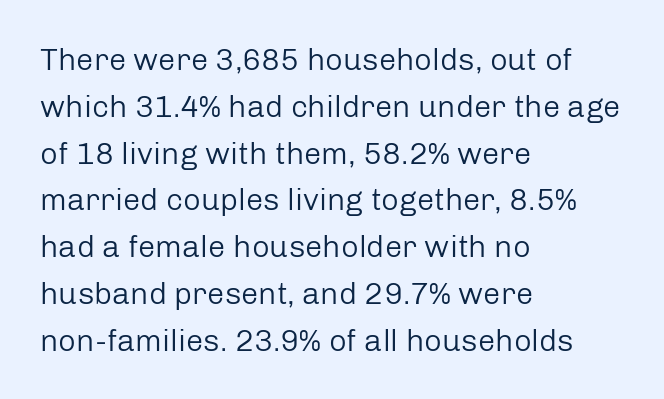
{"serif": "no", "italic": "no", "bold": "no", "weight": "regular", "width": "normal", "stroke_contrast": "low", "x_height": "medium", "monospaced": "no", "underline": "no", "align": "left", "line_spacing": "normal", "line_spacing_ratio": 1.51, "letter_spacing": "normal", "letter_spacing_em": 0.0, "glyph_px": 31}
